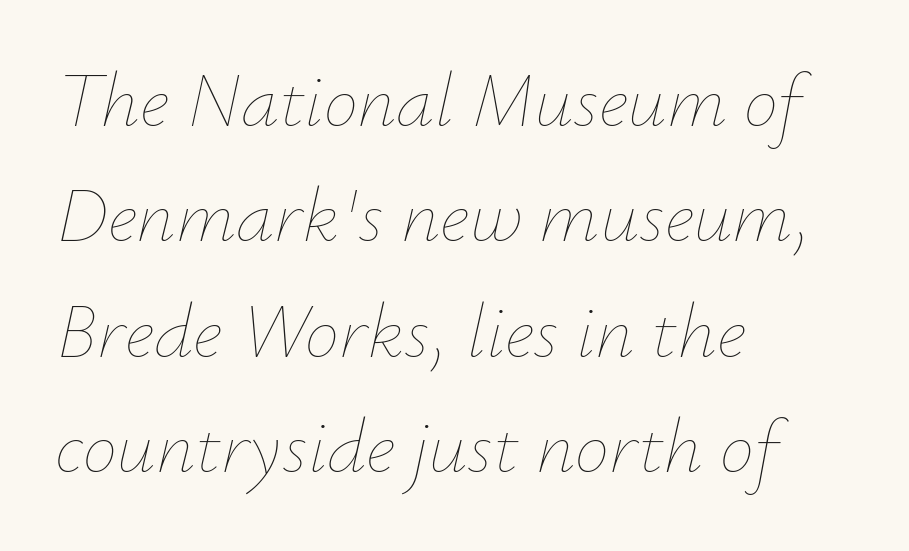
Note the varied advance widths — an 'i' is clearly narrower than an 'm'. No extra tracking has been applied to these lines. Regular leading. No chunkiness to these letters — they're not bold. The passage is arranged the way most books set body copy — flush left.
